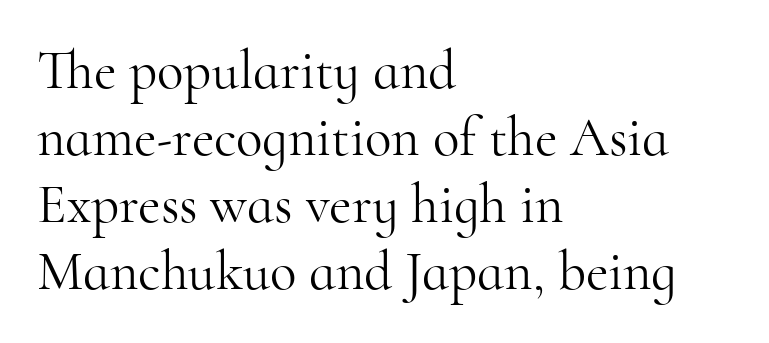
{"serif": "yes", "italic": "no", "bold": "no", "weight": "light", "width": "normal", "stroke_contrast": "high", "x_height": "small", "monospaced": "no", "underline": "no", "align": "left", "line_spacing_ratio": 1.22, "letter_spacing": "normal", "letter_spacing_em": 0.0, "glyph_px": 55}
